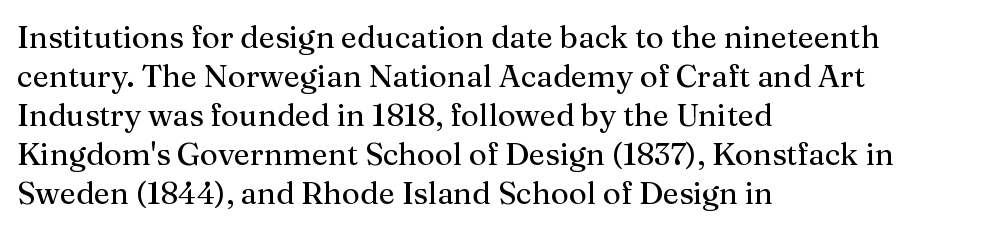
The image shows 31 px regular-weight serif type, upright; set left-aligned, normal line spacing (1.26x), normal letter spacing, not underlined; medium stroke contrast and a medium x-height.
